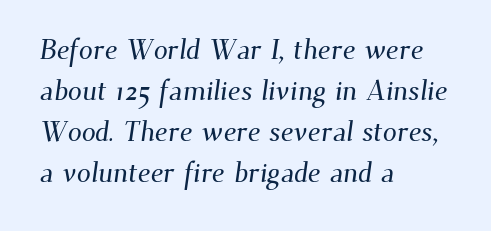
Q: Is the typeface a serif or a sans-serif typeface? A: Serif.
Q: Is the text underlined? A: No.
Q: How is the paragraph aligned? A: Left-aligned.
Q: Is the spacing between letters normal or unusually wide? A: Normal.
Q: Is the spacing between lines tight, normal or loose? A: Normal.
Q: Width (condensed, normal, or wide)? A: Normal.
Q: Stroke contrast? A: Medium.
Q: x-height? A: Small.
Q: Monospaced? A: No.
